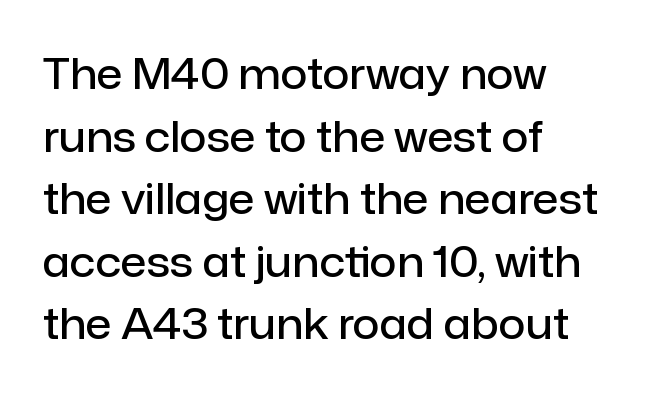
{"serif": "no", "italic": "no", "bold": "semi", "weight": "semibold", "width": "normal", "stroke_contrast": "low", "x_height": "medium", "monospaced": "no", "underline": "no", "align": "left", "line_spacing": "normal", "line_spacing_ratio": 1.49, "letter_spacing": "normal", "letter_spacing_em": 0.0, "glyph_px": 42}
